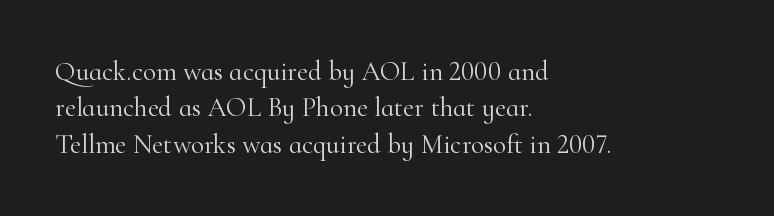
{"italic": "no", "bold": "no", "underline": "no", "align": "left", "line_spacing": "normal", "line_spacing_ratio": 1.35, "letter_spacing": "normal", "letter_spacing_em": 0.0, "glyph_px": 27}
